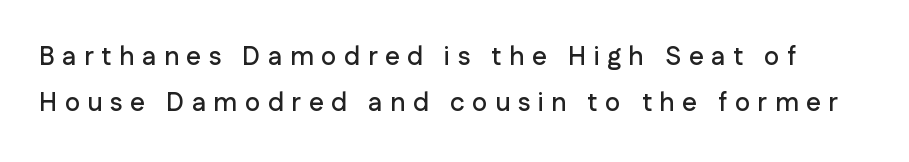
{"italic": "no", "underline": "no", "line_spacing_ratio": 1.78, "letter_spacing": "wide", "letter_spacing_em": 0.29, "glyph_px": 26}
